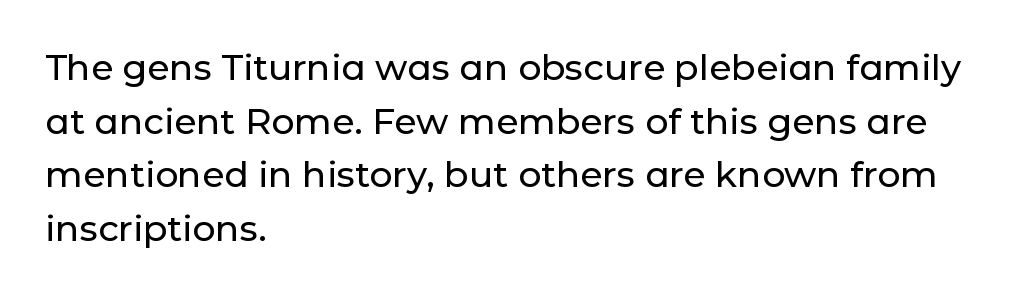
The glyphs are unaccompanied by any horizontal stroke below them. The typography opts for an upright posture over an oblique one. The ragged edge is on the right, which tells us the setting is flush left. The glyphs in this specimen are sans serif. The type is set solid horizontally, with unmodified tracking.
